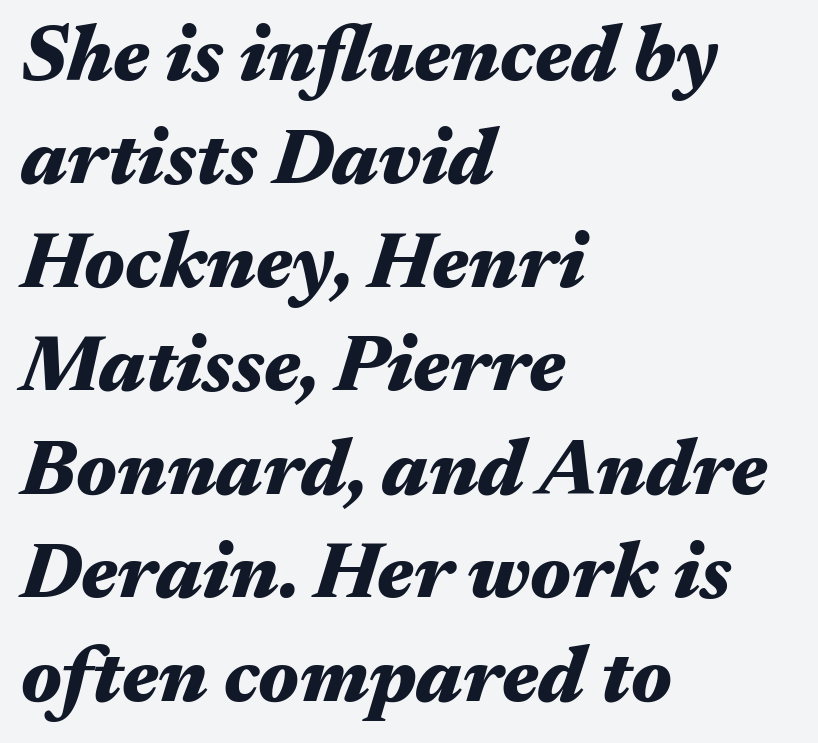
Every row of glyphs begins at an identical x-position on the left. Students, this is bold: see how much ink each stroke carries. Observe the lean: these are italic letterforms. Do the characters align in a grid? No, the font is proportional. Leading: standard. Tracking value appears to be zero — textbook default spacing.
